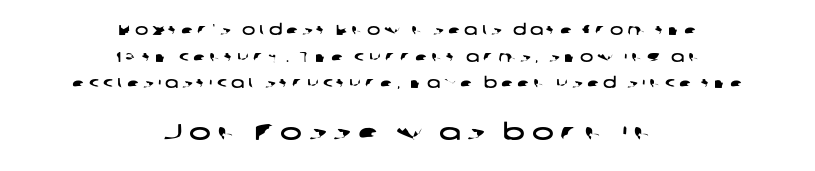
{"underline": "no", "align": "center", "line_spacing": "loose", "line_spacing_ratio": 1.9, "letter_spacing": "wide", "letter_spacing_em": 0.29, "larger_block": "second", "size_ratio": 1.64, "glyph_px": 23}
